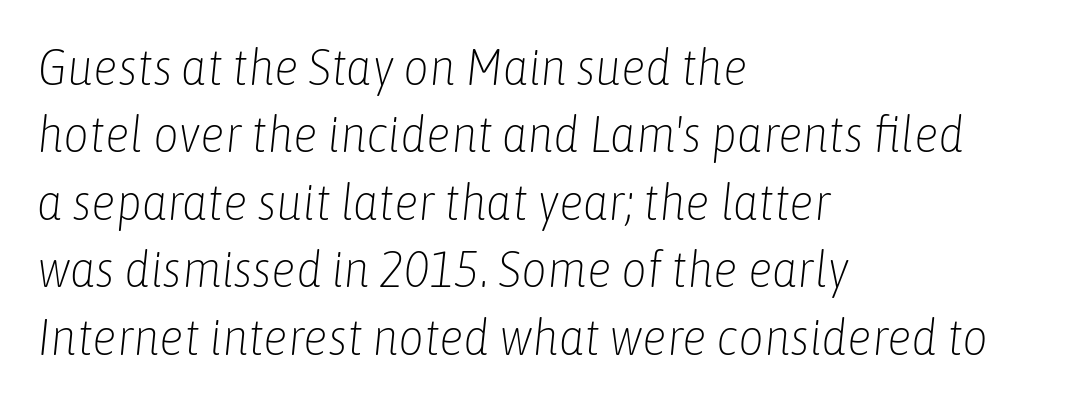
The image shows 50 px light, condensed type, italic (leaning right); set left-aligned, normal line spacing (1.35x), normal letter spacing, not underlined; low stroke contrast and a medium x-height.
